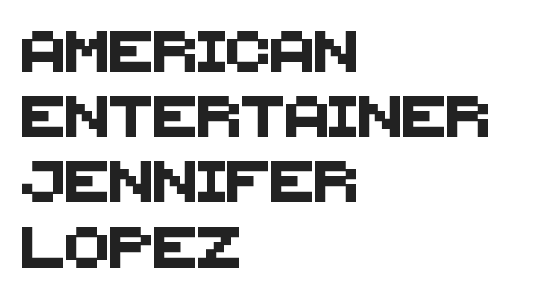
Q: Is the typeface a serif or a sans-serif typeface? A: Sans-serif.
Q: Is the text underlined? A: No.
Q: How is the paragraph aligned? A: Left-aligned.
Q: Is the spacing between letters normal or unusually wide? A: Normal.
Q: Is the spacing between lines tight, normal or loose? A: Normal.
Q: Width (condensed, normal, or wide)? A: Normal.
Q: Stroke contrast? A: Medium.
Q: x-height? A: Large.
Q: Monospaced? A: No.
